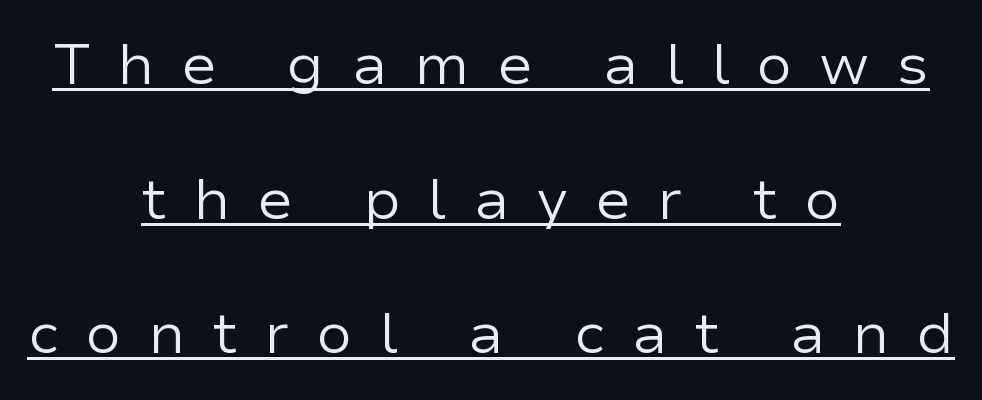
{"serif": "no", "italic": "no", "bold": "no", "weight": "regular", "width": "normal", "stroke_contrast": "low", "x_height": "medium", "monospaced": "no", "underline": "yes", "align": "center", "line_spacing": "loose", "line_spacing_ratio": 2.32, "letter_spacing": "wide", "letter_spacing_em": 0.46, "glyph_px": 58}
